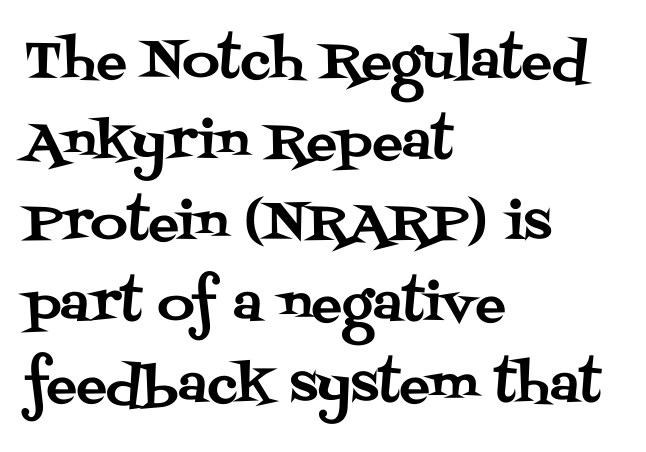
{"serif": "yes", "italic": "no", "width": "normal", "stroke_contrast": "medium", "x_height": "large", "monospaced": "no", "underline": "no", "align": "left", "line_spacing": "normal", "line_spacing_ratio": 1.59, "letter_spacing": "normal", "letter_spacing_em": 0.0, "glyph_px": 51}
